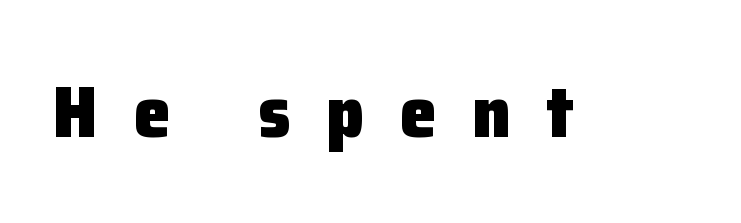
Q: Is the text bold? A: Yes.
Q: Is the text italic (slanted)? A: No, it is upright.
Q: Is the typeface a serif or a sans-serif typeface? A: Sans-serif.
Q: Is the text underlined? A: No.
Q: Is the spacing between letters normal or unusually wide? A: Unusually wide.
Q: Width (condensed, normal, or wide)? A: Normal.
Q: Stroke contrast? A: Low.
Q: x-height? A: Medium.
Q: Monospaced? A: No.
